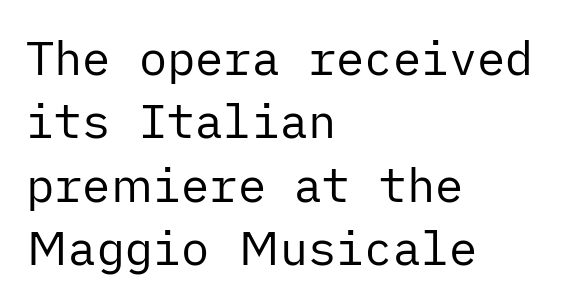
{"serif": "no", "italic": "no", "bold": "no", "weight": "regular", "width": "normal", "stroke_contrast": "low", "x_height": "medium", "underline": "no", "align": "left", "line_spacing": "normal", "line_spacing_ratio": 1.35, "letter_spacing": "normal", "letter_spacing_em": 0.0, "glyph_px": 47}
